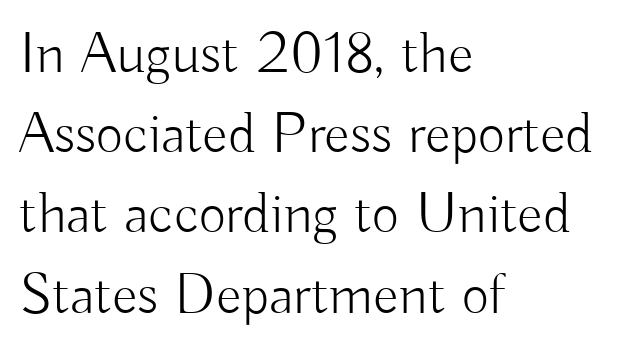
The image shows 59 px light sans-serif type, upright; set left-aligned, normal line spacing (1.36x), normal letter spacing, not underlined; low stroke contrast and a small x-height.
